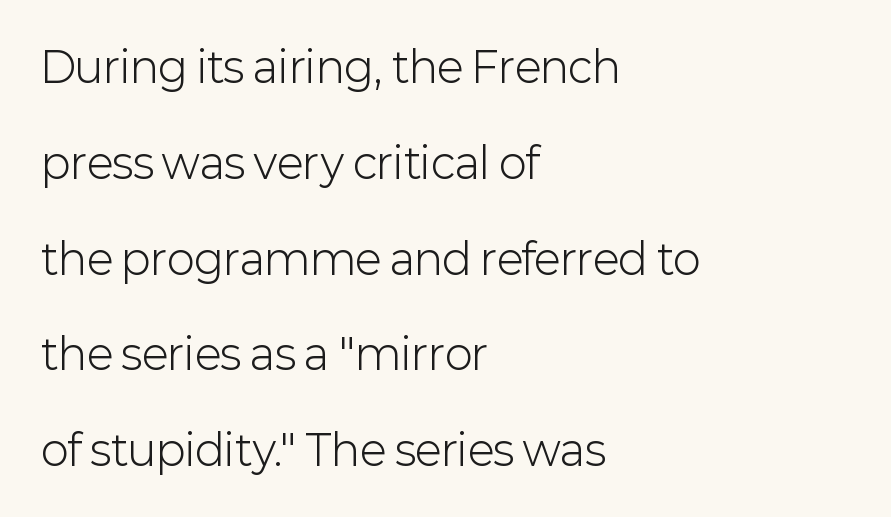
A bare baseline throughout the passage. The line-height multiplier appears high, well above default. Words appear dense and cohesive because spacing is normal. The text was rendered using a sans face with plain stroke endings. Compared with a centered layout, this one pins lines to the left instead. Quick note: not italic, upright.
